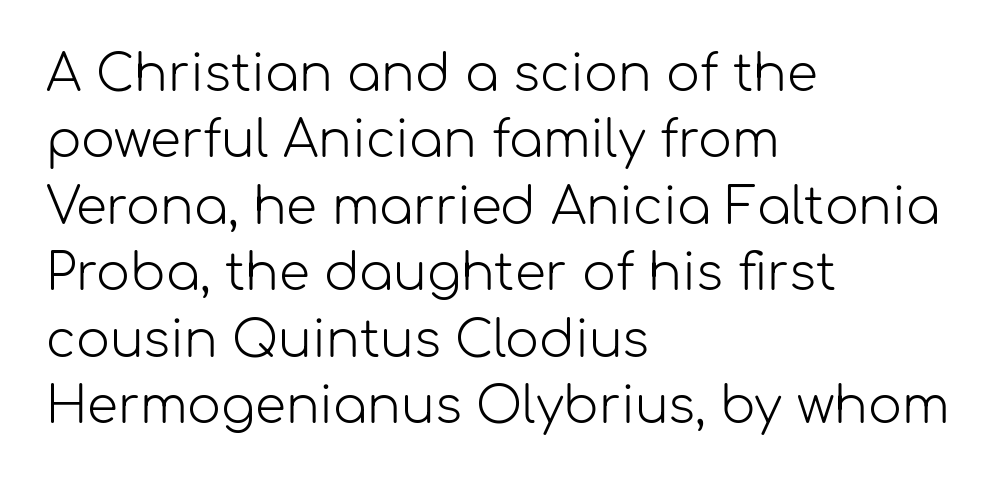
The image shows 50 px light sans-serif type, upright; set left-aligned, normal line spacing (1.33x), normal letter spacing, not underlined; low stroke contrast and a medium x-height.
